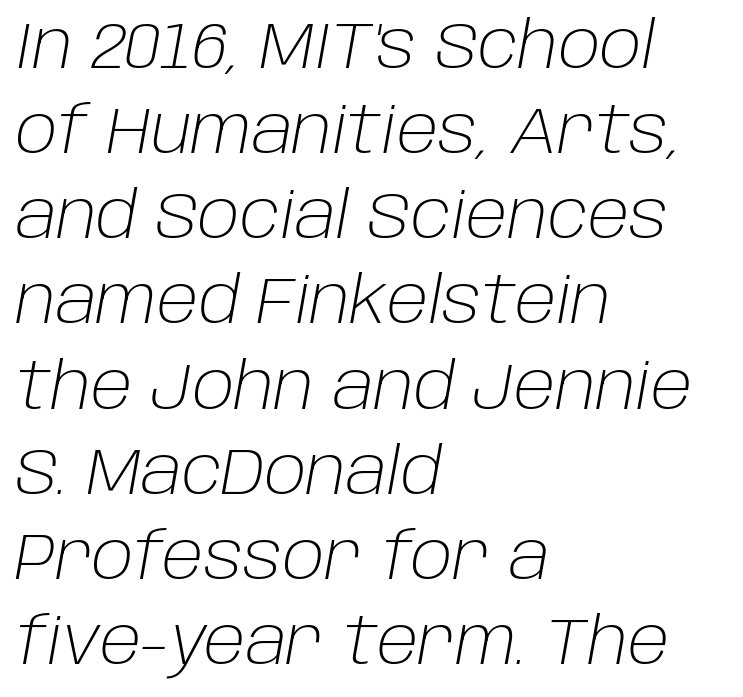
The zone under the glyphs is completely vacant. Each stroke keeps to a modest, everyday thickness or less. The passage shown is typed in a proportional face where columns would drift. A typesetter would call this leading conventional body-copy spacing.
